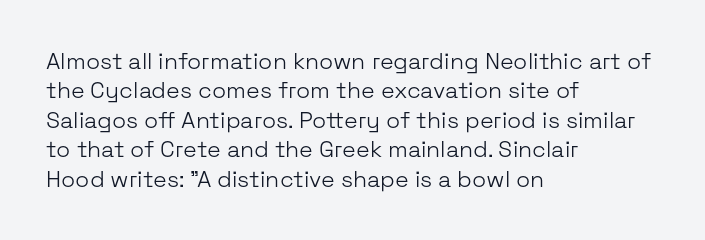
It's the straight-up-and-down kind of type. The face used here is rendered with its standard letterfit. The setting favours the left margin, as ordinary paragraphs usually do. This is not heavy type; no bold has been used. Interline gaps are of average width in this sample.
